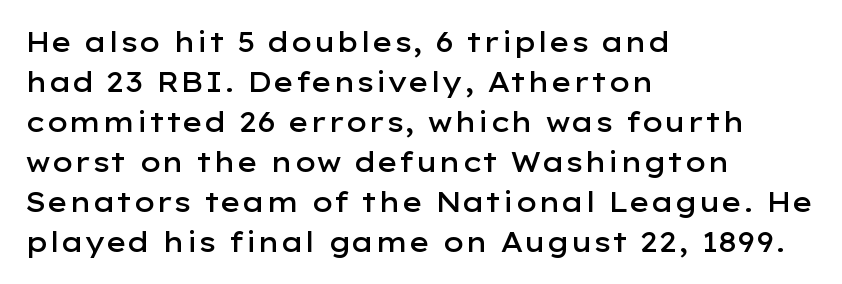
{"italic": "no", "bold": "semi", "underline": "no", "align": "left", "line_spacing": "normal", "line_spacing_ratio": 1.48, "letter_spacing": "normal", "letter_spacing_em": 0.0, "glyph_px": 27}
